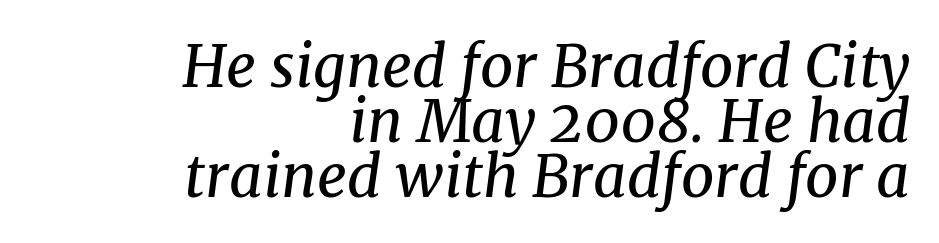
The image shows 58 px regular-weight serif type, italic (leaning right); set right-aligned, tight line spacing (0.95x), normal letter spacing, not underlined; medium stroke contrast and a medium x-height.
